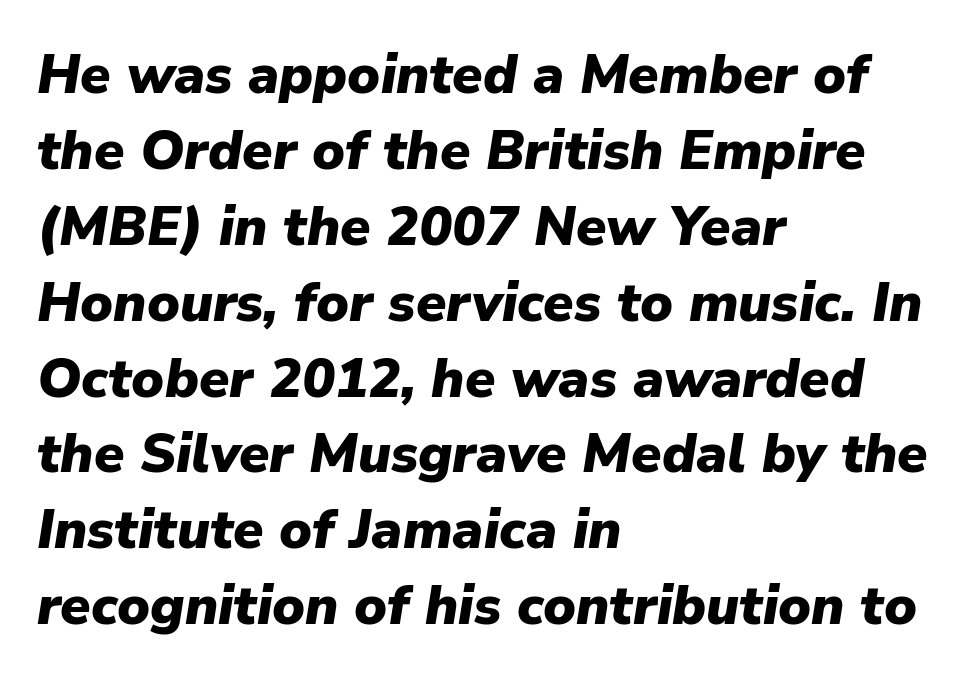
{"italic": "yes", "lean": "right", "slant_degrees": 9, "bold": "yes", "weight": "heavy", "width": "normal", "stroke_contrast": "low", "x_height": "medium", "monospaced": "no", "underline": "no", "align": "left", "line_spacing": "normal", "line_spacing_ratio": 1.38, "letter_spacing": "normal", "letter_spacing_em": 0.0, "glyph_px": 55}
